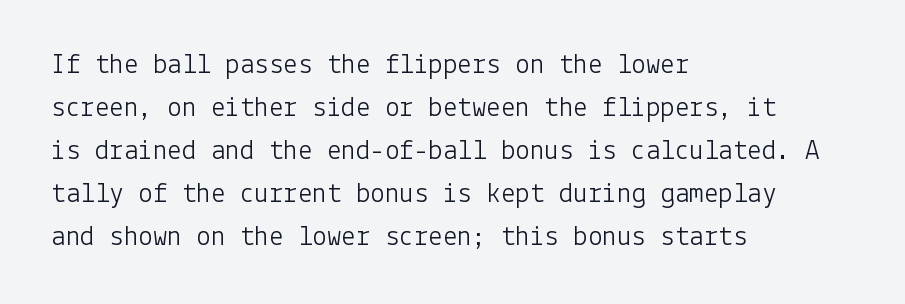
Q: Is the text bold? A: No.
Q: Is the text italic (slanted)? A: No, it is upright.
Q: Is the typeface a serif or a sans-serif typeface? A: Sans-serif.
Q: Is the text underlined? A: No.
Q: How is the paragraph aligned? A: Left-aligned.
Q: Is the spacing between letters normal or unusually wide? A: Normal.
Q: Is the spacing between lines tight, normal or loose? A: Normal.
Q: Width (condensed, normal, or wide)? A: Normal.
Q: Stroke contrast? A: Low.
Q: x-height? A: Medium.
